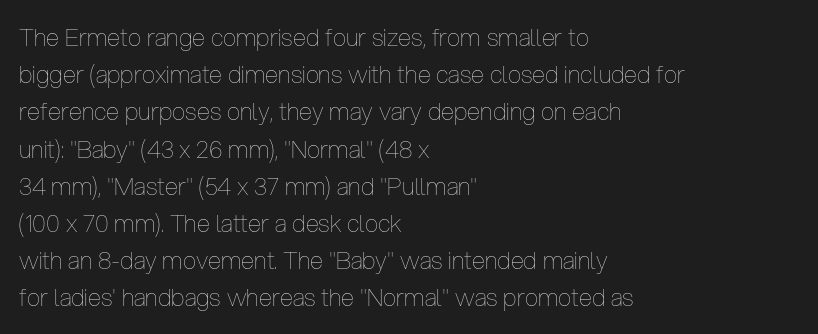
{"italic": "no", "bold": "no", "underline": "no", "align": "left", "line_spacing": "normal", "line_spacing_ratio": 1.55, "letter_spacing": "normal", "letter_spacing_em": 0.0, "glyph_px": 24}
